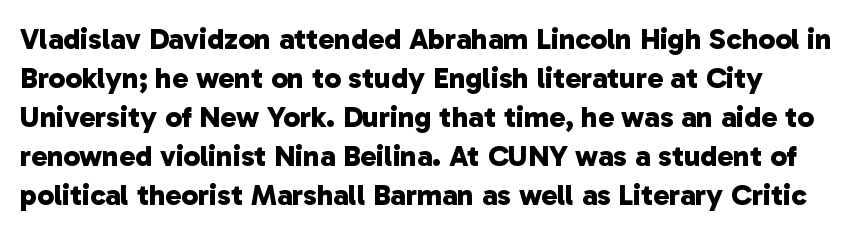
Note: no serifs on the glyphs. Tracking here is standard; glyphs follow each other at the usual distance. Chunky letters — that's bold for sure. The passage shown is typed in a proportional face where columns would drift.
